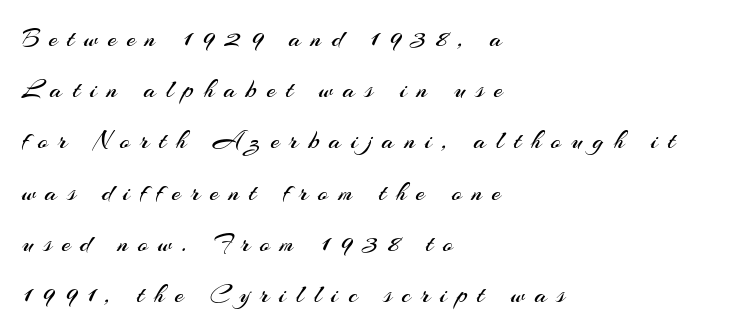
The image shows 26 px text type; set left-aligned, loose line spacing (1.97x), unusually wide letter spacing (+0.38 em), not underlined.
